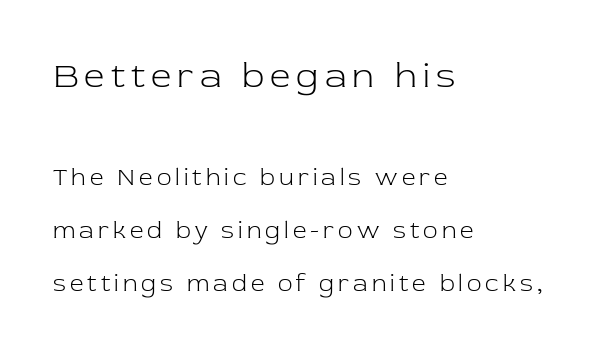
Posture: vertical. Vertical spacing — loose. Vertical stems look standard width or narrower in stroke. Words float on clear page, feet unadorned. The type family on display is of the serif kind.
